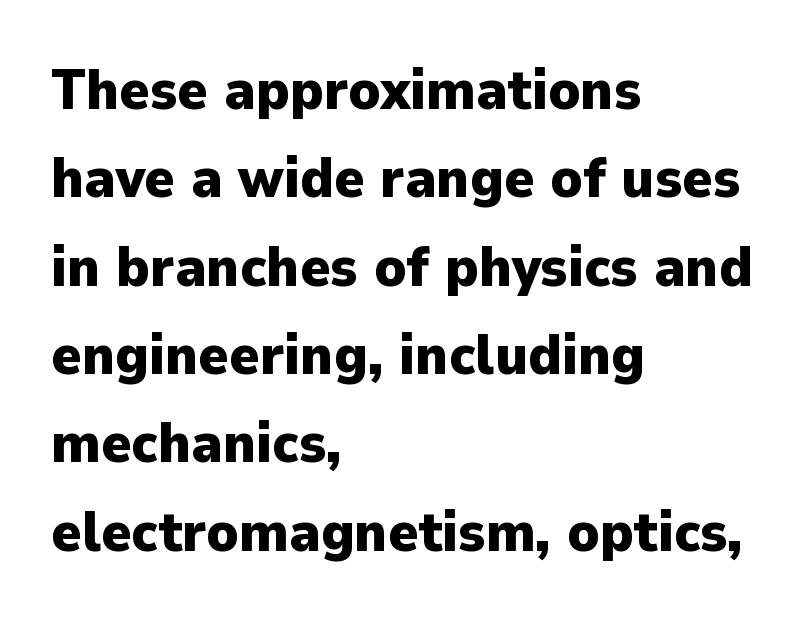
The letters are bold, with thick, heavy strokes. Font category for this specimen: sans-serif. Tracking here is standard; glyphs follow each other at the usual distance. In terms of posture, this sample is upright. The rendering uses a moderate line-height, typical for paragraphs. Horizontal alignment here is leftward, the default for most running prose.
